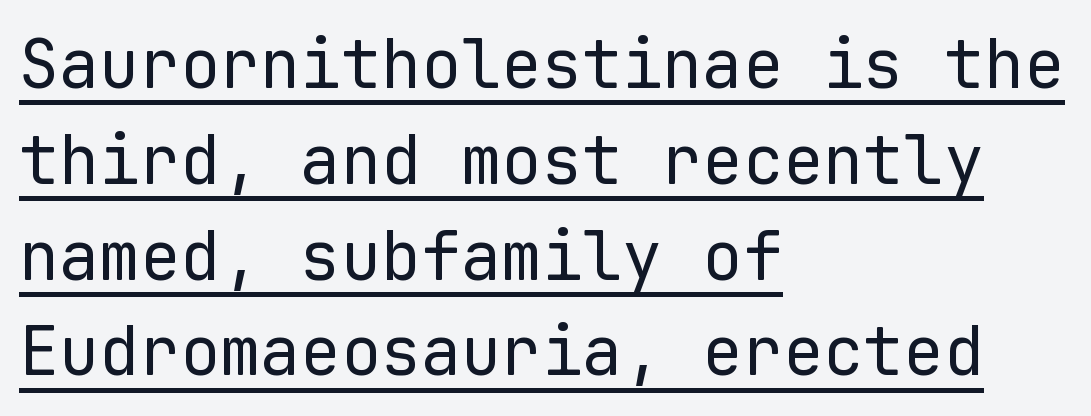
The image shows 67 px regular-weight sans-serif type, upright, monospaced; set left-aligned, normal line spacing (1.43x), normal letter spacing, underlined; low stroke contrast and a medium x-height.
